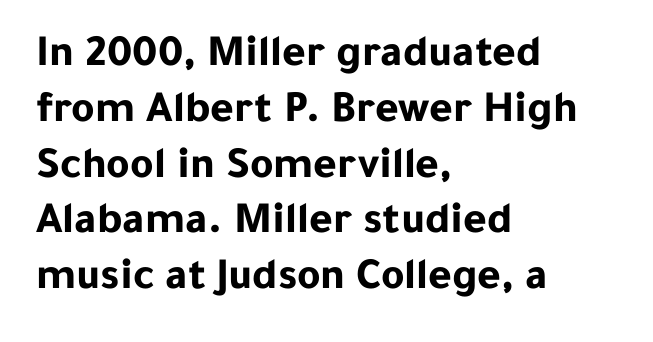
The image shows 45 px bold sans-serif type, upright; set left-aligned, line spacing 1.24x, normal letter spacing, not underlined; low stroke contrast and a medium x-height.
